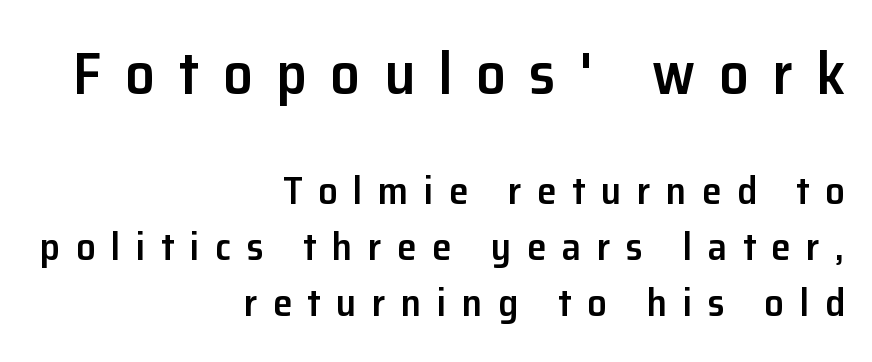
{"serif": "no", "italic": "no", "bold": "semi", "weight": "semibold", "width": "normal", "stroke_contrast": "low", "x_height": "medium", "monospaced": "no", "underline": "no", "align": "right", "line_spacing": "normal", "line_spacing_ratio": 1.44, "letter_spacing": "wide", "letter_spacing_em": 0.4, "larger_block": "first", "size_ratio": 1.51, "glyph_px": 59}
